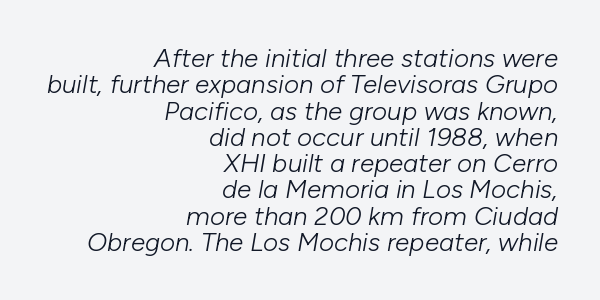
Stems here are at most as thick as an everyday book face. Words float on clear page, feet unadorned. Designer's note — italics engaged. Caption: multi-line text, flush right, ragged left.
